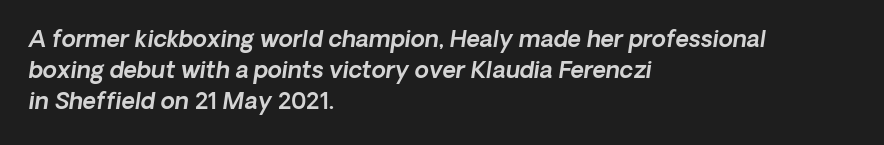
{"italic": "yes", "lean": "right", "slant_degrees": 8, "underline": "no", "align": "left", "line_spacing": "normal", "line_spacing_ratio": 1.35, "letter_spacing": "normal", "letter_spacing_em": 0.0, "glyph_px": 23}
